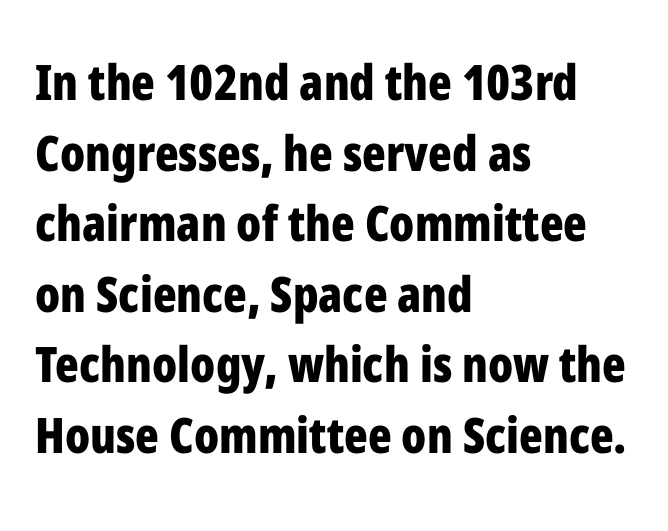
Q: Is the text bold? A: Yes.
Q: Is the text italic (slanted)? A: No, it is upright.
Q: Is the typeface a serif or a sans-serif typeface? A: Sans-serif.
Q: Is the text underlined? A: No.
Q: How is the paragraph aligned? A: Left-aligned.
Q: Is the spacing between letters normal or unusually wide? A: Normal.
Q: Is the spacing between lines tight, normal or loose? A: Normal.
Q: Width (condensed, normal, or wide)? A: Condensed.
Q: Stroke contrast? A: Low.
Q: x-height? A: Medium.
Q: Monospaced? A: No.
